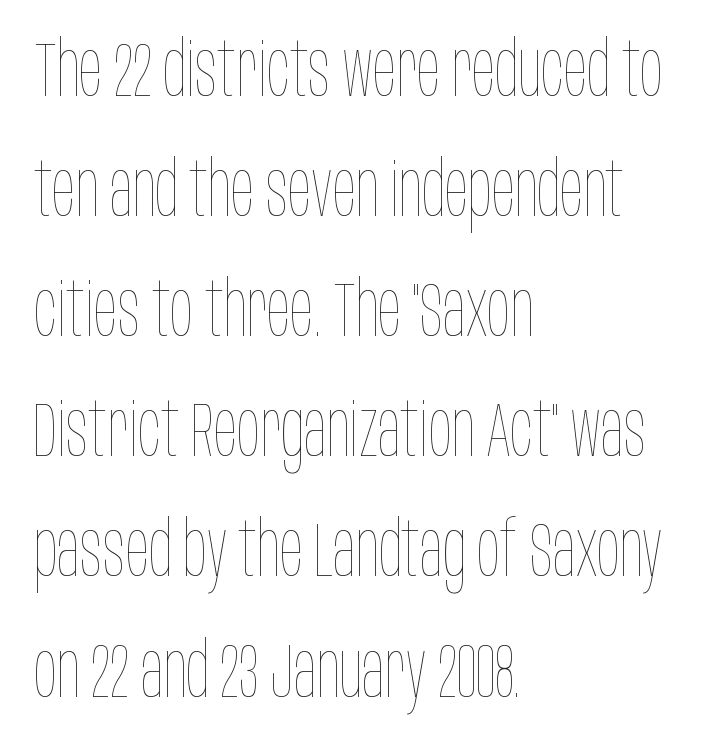
Honestly, there is no underline to notice here at all. Alignment: flush left. Nothing unusual about the tracking: characters are spaced as the font intends. The rendering uses natural spacing where letterforms have individual widths. Weight: in the light-to-regular range. This block has exactly the height ordinary leading produces.
